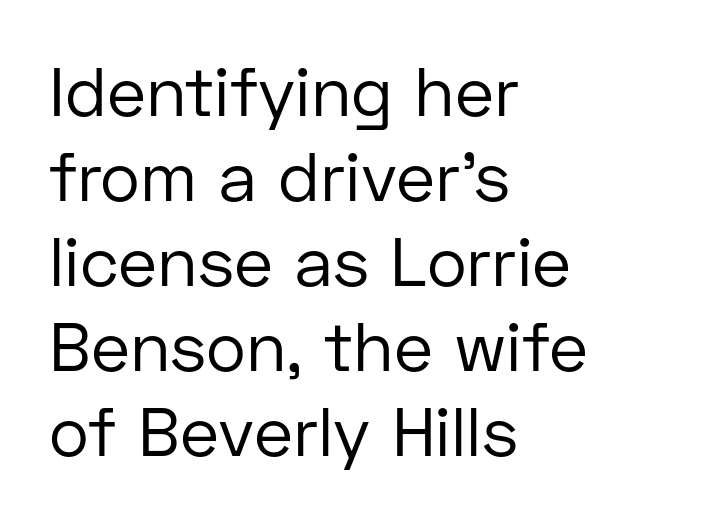
The image shows 68 px regular-weight sans-serif type, upright; set left-aligned, normal line spacing (1.25x), normal letter spacing, not underlined; low stroke contrast and a medium x-height.
